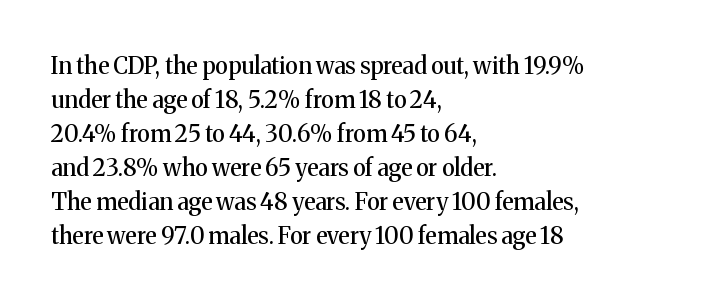
Q: Is the text italic (slanted)? A: No, it is upright.
Q: Is the text underlined? A: No.
Q: How is the paragraph aligned? A: Left-aligned.
Q: Is the spacing between letters normal or unusually wide? A: Normal.
Q: Is the spacing between lines tight, normal or loose? A: Normal.
